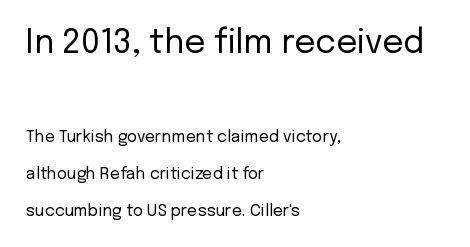
The image shows 33 px regular-weight sans-serif type, upright; set left-aligned, loose line spacing (2.32x), normal letter spacing, not underlined; the first (top) block is 2.06x larger; low stroke contrast and a medium x-height.
